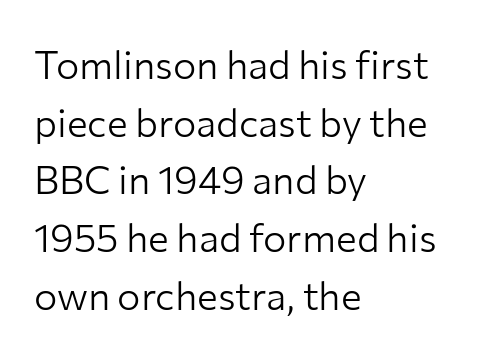
{"serif": "no", "italic": "no", "bold": "no", "weight": "light", "width": "normal", "stroke_contrast": "low", "x_height": "medium", "monospaced": "no", "underline": "no", "align": "left", "line_spacing": "normal", "line_spacing_ratio": 1.48, "letter_spacing": "normal", "letter_spacing_em": 0.0, "glyph_px": 39}
